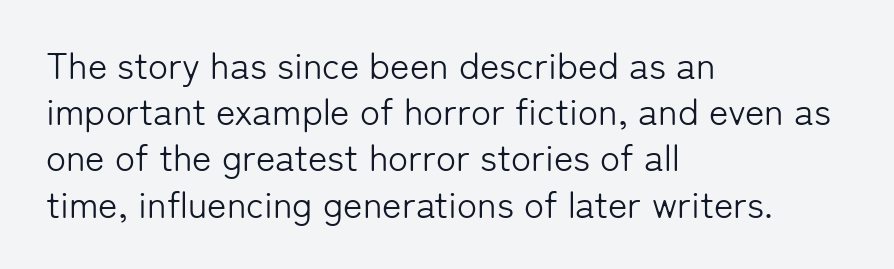
The image shows 37 px light sans-serif type, upright; set left-aligned, normal line spacing (1.25x), normal letter spacing, not underlined; low stroke contrast and a medium x-height.
